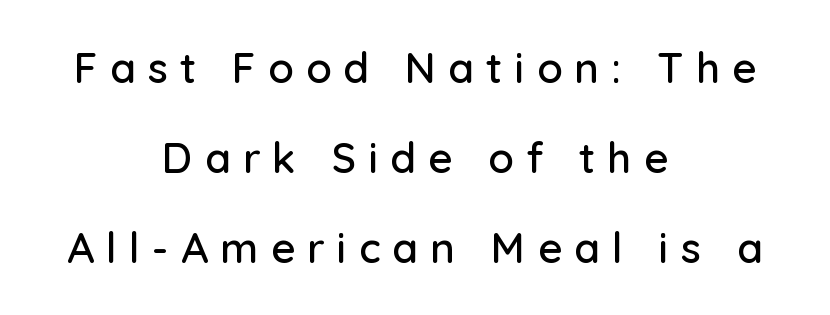
{"serif": "no", "italic": "no", "width": "normal", "stroke_contrast": "low", "x_height": "medium", "monospaced": "no", "underline": "no", "align": "center", "line_spacing": "loose", "line_spacing_ratio": 2.14, "letter_spacing": "wide", "letter_spacing_em": 0.29, "glyph_px": 42}
